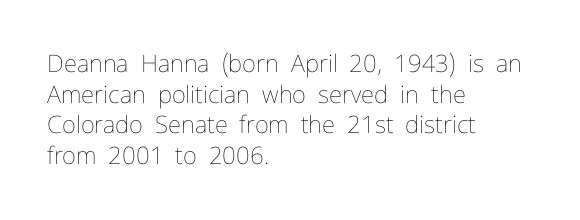
{"italic": "no", "bold": "no", "underline": "no", "align": "left", "line_spacing": "normal", "line_spacing_ratio": 1.28, "letter_spacing": "normal", "letter_spacing_em": 0.0, "glyph_px": 24}
